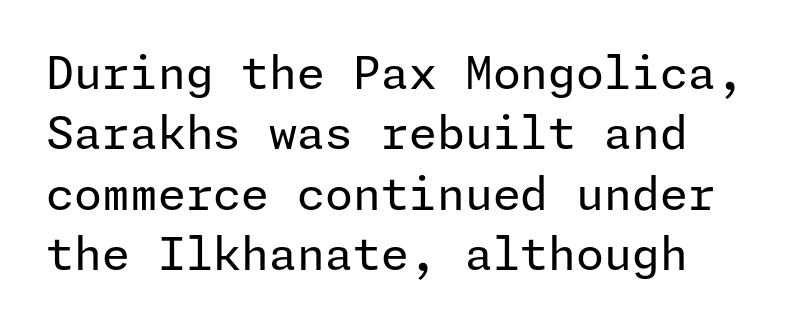
Q: Is the text bold? A: No.
Q: Is the text italic (slanted)? A: No, it is upright.
Q: Is the typeface a serif or a sans-serif typeface? A: Sans-serif.
Q: Is the text underlined? A: No.
Q: Is the spacing between letters normal or unusually wide? A: Normal.
Q: Is the spacing between lines tight, normal or loose? A: Normal.
Q: Width (condensed, normal, or wide)? A: Normal.
Q: Stroke contrast? A: Low.
Q: x-height? A: Medium.
